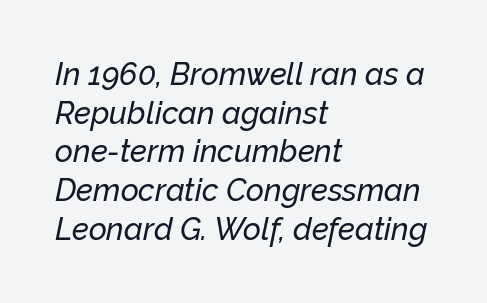
Q: Is the text italic (slanted)? A: Yes, it leans right by about 12 degrees.
Q: Is the text underlined? A: No.
Q: How is the paragraph aligned? A: Left-aligned.
Q: Is the spacing between letters normal or unusually wide? A: Normal.
Q: Is the spacing between lines tight, normal or loose? A: Normal.
Q: Width (condensed, normal, or wide)? A: Normal.
Q: Stroke contrast? A: Low.
Q: x-height? A: Medium.
Q: Monospaced? A: No.
